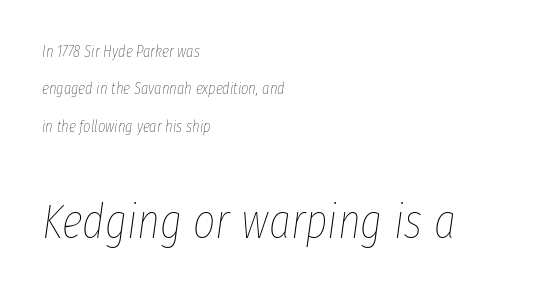
{"italic": "yes", "lean": "right", "slant_degrees": 8, "bold": "no", "weight": "thin", "width": "condensed", "stroke_contrast": "low", "x_height": "medium", "monospaced": "no", "underline": "no", "align": "left", "line_spacing": "loose", "line_spacing_ratio": 2.34, "letter_spacing": "normal", "letter_spacing_em": 0.0, "larger_block": "second", "size_ratio": 3.0, "glyph_px": 48}
